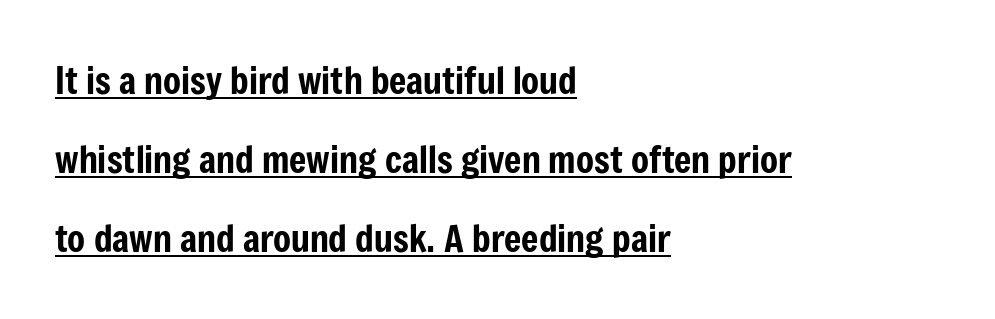
Q: Is the text italic (slanted)? A: No, it is upright.
Q: Is the typeface a serif or a sans-serif typeface? A: Sans-serif.
Q: Is the text underlined? A: Yes.
Q: How is the paragraph aligned? A: Left-aligned.
Q: Is the spacing between letters normal or unusually wide? A: Normal.
Q: Is the spacing between lines tight, normal or loose? A: Loose.
Q: Width (condensed, normal, or wide)? A: Condensed.
Q: Stroke contrast? A: Low.
Q: x-height? A: Medium.
Q: Monospaced? A: No.
